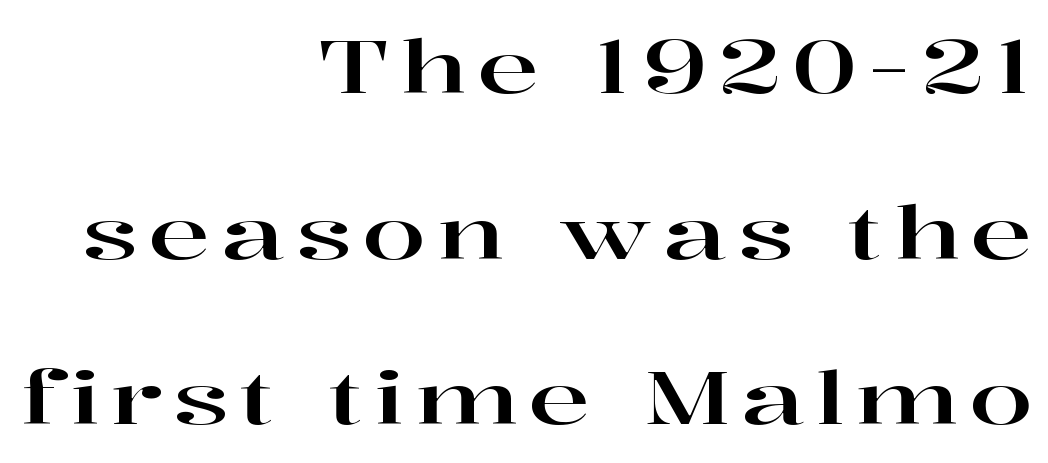
The zone under the glyphs is completely vacant. The font's upright variant was chosen for this text. The paragraph shown leans on its right margin. Successive baselines arrive slowly, with a big drop between each. The face used here is proportionally spaced, like ordinary book or web type.
